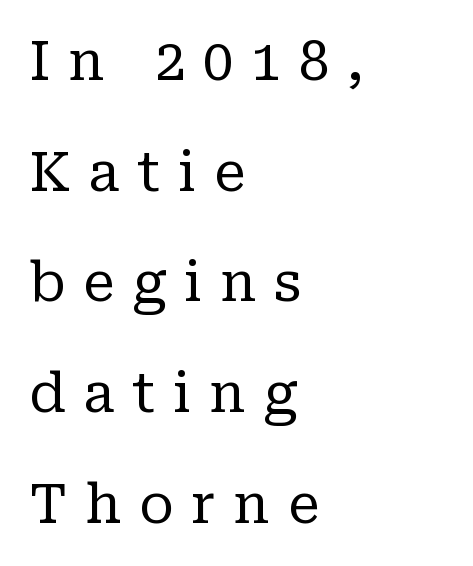
Bold? No — there's no thickening of the strokes. The block of text is sparse from top to bottom, with ample space between rows. Visually the block forms a straight wall on the left and a jagged coastline on the right. Looks like regular typesetting: each glyph gets only the width it needs. The passage shown is typeset with a serif family. The space beneath each line is pristine and unruled.
